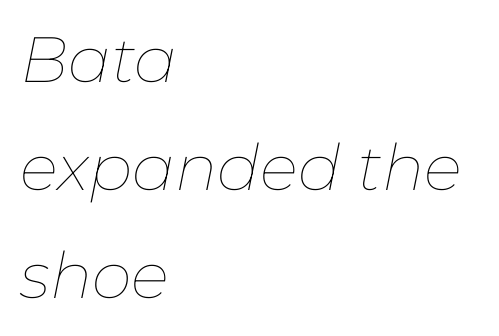
The image shows 64 px thin type, italic (leaning right); set left-aligned, normal line spacing (1.69x), normal letter spacing, not underlined; low stroke contrast and a medium x-height.
